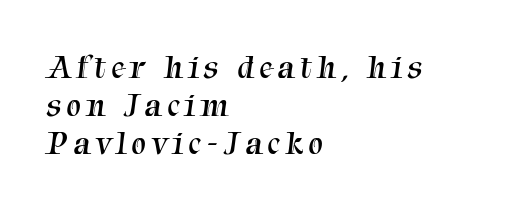
Q: Is the text bold? A: No.
Q: Is the typeface a serif or a sans-serif typeface? A: Serif.
Q: Is the text underlined? A: No.
Q: How is the paragraph aligned? A: Left-aligned.
Q: Is the spacing between lines tight, normal or loose? A: Tight.
Q: Width (condensed, normal, or wide)? A: Normal.
Q: Stroke contrast? A: Medium.
Q: x-height? A: Medium.
Q: Monospaced? A: No.
